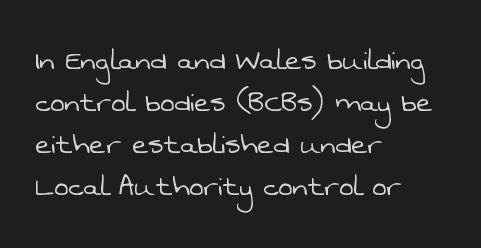
The image shows 34 px light sans-serif type; set left-aligned, line spacing 1.24x, normal letter spacing, not underlined; low stroke contrast and a medium x-height.
